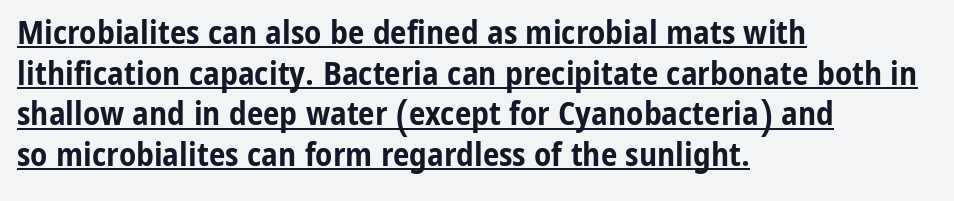
{"serif": "no", "italic": "no", "bold": "yes", "weight": "bold", "width": "condensed", "stroke_contrast": "low", "x_height": "medium", "monospaced": "no", "underline": "yes", "align": "left", "line_spacing_ratio": 1.23, "letter_spacing": "normal", "letter_spacing_em": 0.0, "glyph_px": 33}
